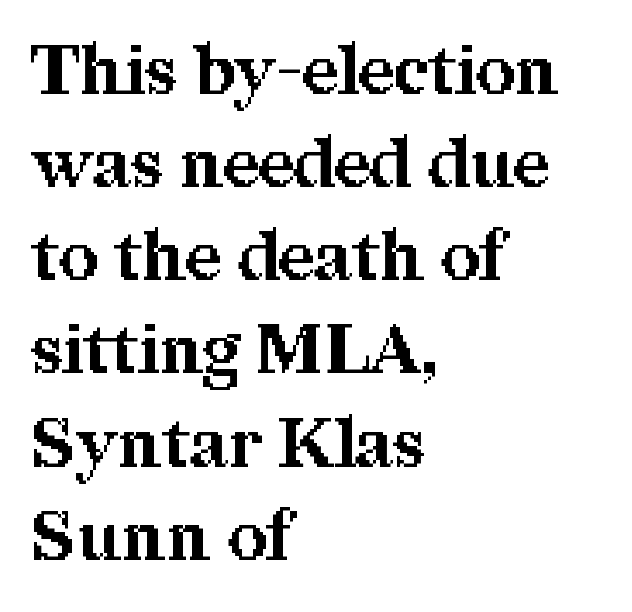
Q: Is the text bold? A: Yes.
Q: Is the text italic (slanted)? A: No, it is upright.
Q: Is the typeface a serif or a sans-serif typeface? A: Serif.
Q: Is the text underlined? A: No.
Q: How is the paragraph aligned? A: Left-aligned.
Q: Is the spacing between letters normal or unusually wide? A: Normal.
Q: Is the spacing between lines tight, normal or loose? A: Normal.
Q: Width (condensed, normal, or wide)? A: Normal.
Q: Stroke contrast? A: Medium.
Q: x-height? A: Medium.
Q: Monospaced? A: No.
